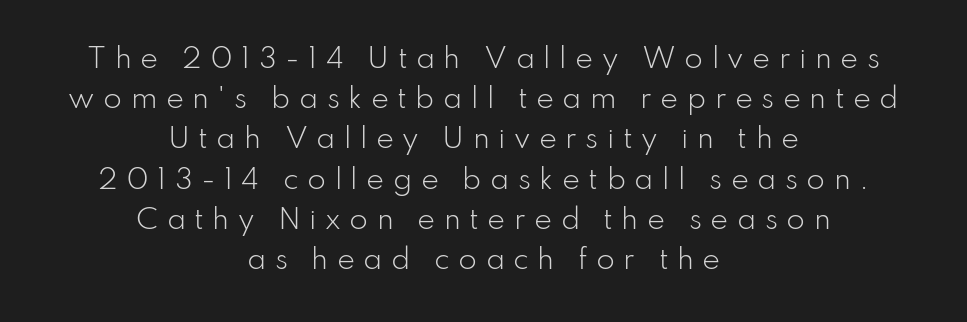
The passage shown is not underscored anywhere. The lettering holds an erect, upright posture throughout. This rendering widens character spacing well past its baseline value. Vertical stems look standard width or narrower in stroke. The block of text has a typical density, with ordinary space between rows. Leftover space on each line is divided equally before and after the words.
